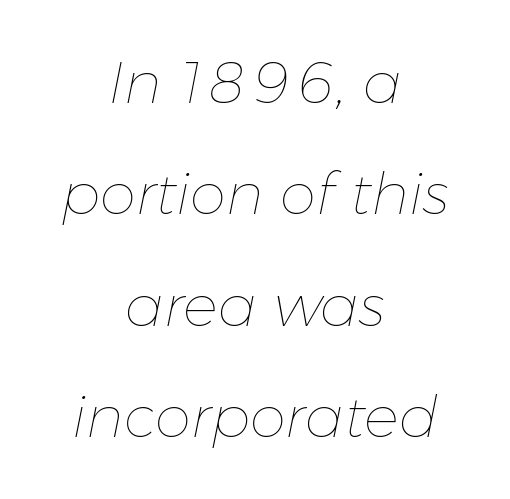
Nobody drew a line under any word here. Every row of glyphs is offset so its center matches the block's center. Notice how the stems are inclined rather than vertical — that's the hallmark of italics. Vertically, the passage feels expansive, rows floating well apart. Do the characters align in a grid? No, the font is proportional. The horizontal fit of the characters is conventional and even.
